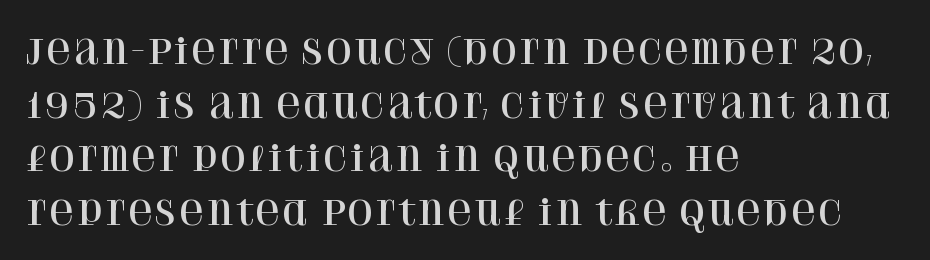
{"serif": "yes", "italic": "no", "width": "normal", "stroke_contrast": "high", "x_height": "large", "monospaced": "no", "underline": "no", "align": "left", "line_spacing": "normal", "line_spacing_ratio": 1.58, "letter_spacing": "normal", "letter_spacing_em": 0.0, "glyph_px": 34}
